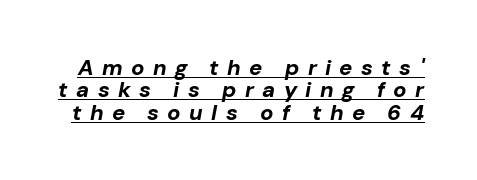
Q: Is the text bold? A: Yes.
Q: Is the text italic (slanted)? A: Yes, it leans right by about 10 degrees.
Q: Is the text underlined? A: Yes.
Q: Is the spacing between letters normal or unusually wide? A: Unusually wide.
Q: Is the spacing between lines tight, normal or loose? A: Tight.
